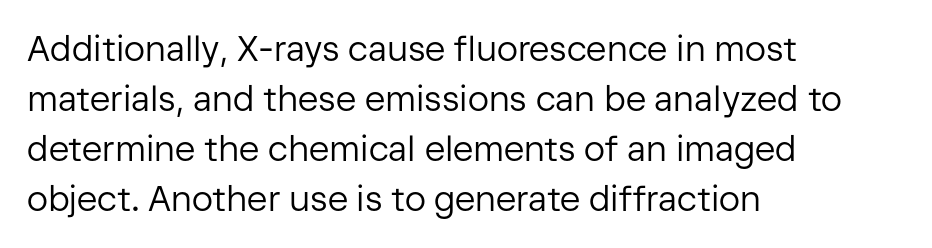
Layout note: lines flush left. It's the straight-up-and-down kind of type. The passage shown is typed in a proportional face where columns would drift. Evenly set lines give the paragraph a standard silhouette.
